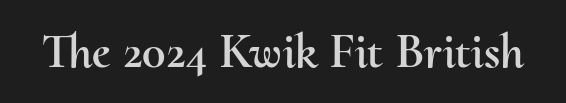
The image shows 49 px text type, upright; set normal letter spacing, not underlined; medium stroke contrast and a small x-height.
